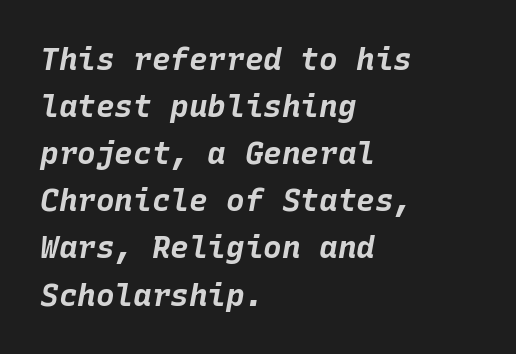
Q: Is the text bold? A: Yes.
Q: Is the text italic (slanted)? A: Yes, it leans right by about 10 degrees.
Q: Is the text underlined? A: No.
Q: How is the paragraph aligned? A: Left-aligned.
Q: Is the spacing between letters normal or unusually wide? A: Normal.
Q: Is the spacing between lines tight, normal or loose? A: Normal.
Q: Width (condensed, normal, or wide)? A: Normal.
Q: Stroke contrast? A: Low.
Q: x-height? A: Large.
Q: Monospaced? A: Yes.
